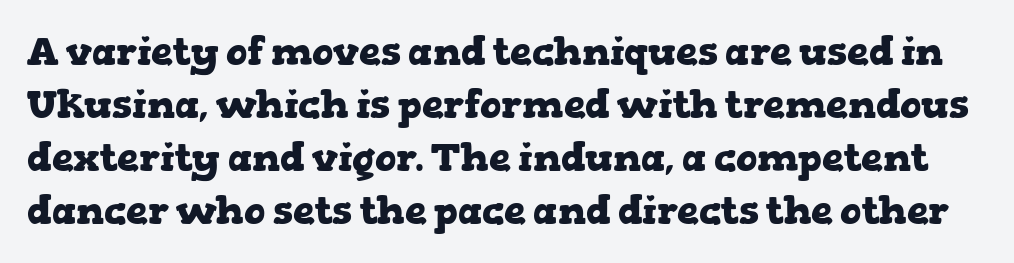
Q: Is the text bold? A: Yes.
Q: Is the text italic (slanted)? A: No, it is upright.
Q: Is the typeface a serif or a sans-serif typeface? A: Serif.
Q: Is the text underlined? A: No.
Q: Is the spacing between letters normal or unusually wide? A: Normal.
Q: Is the spacing between lines tight, normal or loose? A: Normal.
Q: Width (condensed, normal, or wide)? A: Wide.
Q: Stroke contrast? A: Low.
Q: x-height? A: Medium.
Q: Monospaced? A: No.
